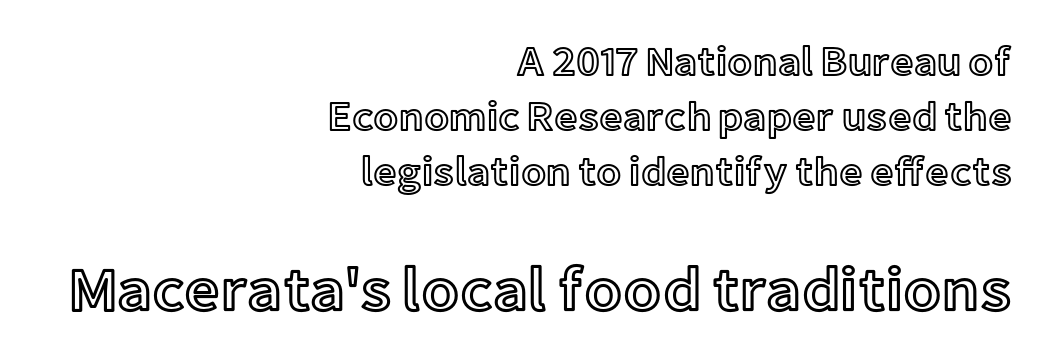
Q: Is the text italic (slanted)? A: No, it is upright.
Q: Is the text underlined? A: No.
Q: How is the paragraph aligned? A: Right-aligned.
Q: Is the spacing between letters normal or unusually wide? A: Normal.
Q: Is the spacing between lines tight, normal or loose? A: Normal.
Q: Which block of text is set in a larger size, the first (top) or the second (bottom)? A: The second (bottom) one.
Q: Width (condensed, normal, or wide)? A: Normal.
Q: x-height? A: Medium.
Q: Monospaced? A: No.
